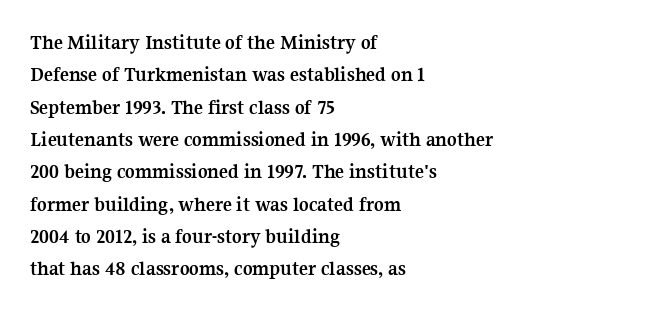
Q: Is the text bold? A: Yes.
Q: Is the text italic (slanted)? A: No, it is upright.
Q: Is the text underlined? A: No.
Q: How is the paragraph aligned? A: Left-aligned.
Q: Is the spacing between letters normal or unusually wide? A: Normal.
Q: Is the spacing between lines tight, normal or loose? A: Normal.
